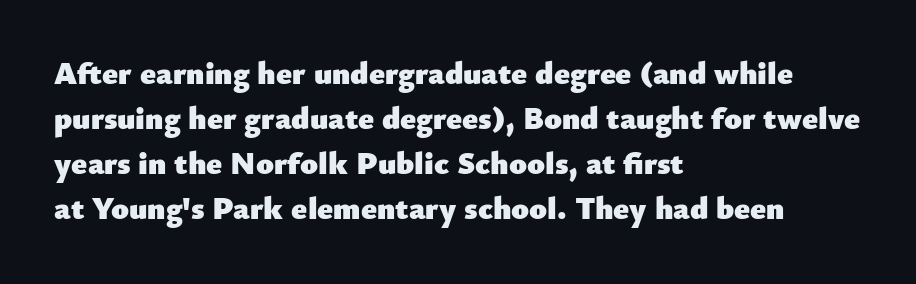
The vertical gap from one line to the next is medium. Note the varied advance widths — an 'i' is clearly narrower than an 'm'. Every character sits straight up, as roman type does. Where is the straight margin? On the left.
